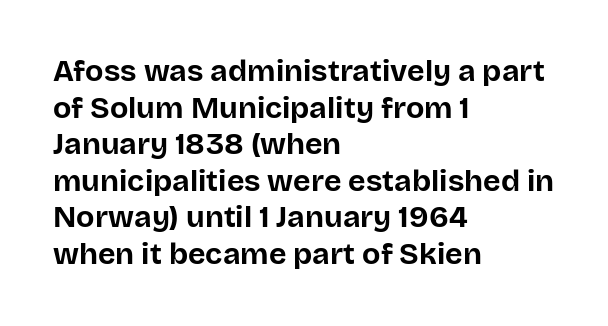
The letters are bold, with thick, heavy strokes. Rule under the text: the space is simply empty. These lines keep a tight, regular rhythm from letter to letter. The glyphs in this specimen are sans serif.
